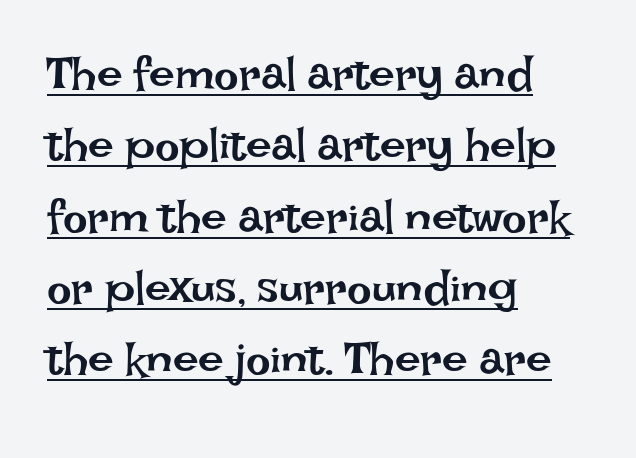
The image shows 46 px regular-weight type, upright; set left-aligned, normal line spacing (1.55x), normal letter spacing, underlined; low stroke contrast and a large x-height.
